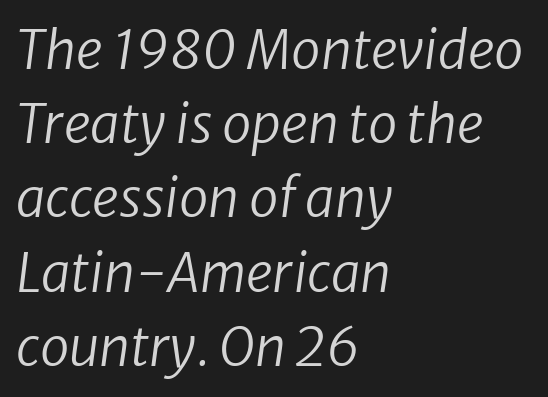
Q: Is the text bold? A: No.
Q: Is the text italic (slanted)? A: Yes, it leans right by about 8 degrees.
Q: Is the text underlined? A: No.
Q: How is the paragraph aligned? A: Left-aligned.
Q: Is the spacing between letters normal or unusually wide? A: Normal.
Q: Is the spacing between lines tight, normal or loose? A: Normal.
Q: Width (condensed, normal, or wide)? A: Normal.
Q: Stroke contrast? A: Low.
Q: x-height? A: Medium.
Q: Monospaced? A: No.
